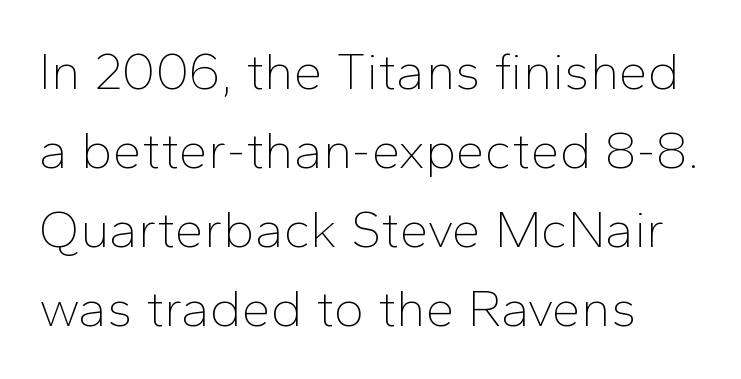
The image shows 52 px thin sans-serif type, upright; set normal line spacing (1.52x), normal letter spacing, not underlined; low stroke contrast and a medium x-height.
